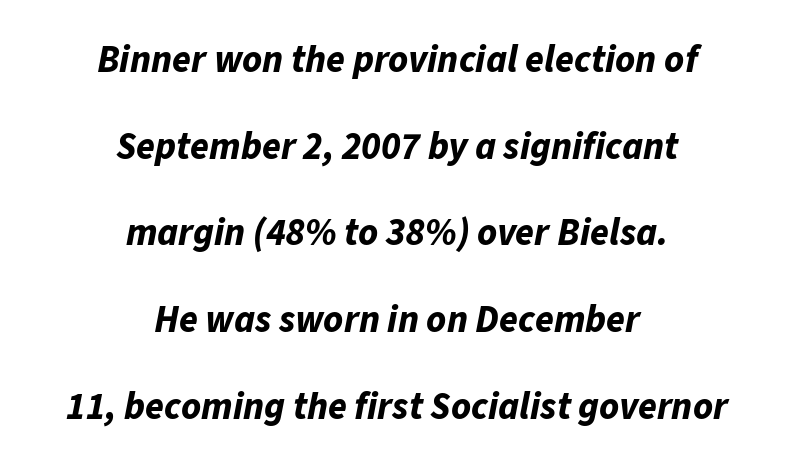
Vertical spacing — loose. These lines are rendered in a variable-pitch font. The glyphs look as if they've been sheared to an angle. Stroke thickness is high; the sample reads as a true bold. Descender tails drop into unmarked territory.
